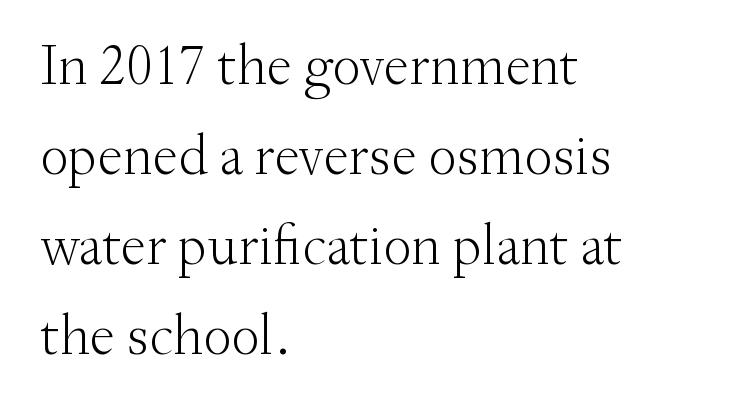
{"serif": "yes", "italic": "no", "bold": "no", "weight": "light", "width": "normal", "stroke_contrast": "medium", "x_height": "small", "monospaced": "no", "underline": "no", "align": "left", "line_spacing": "normal", "line_spacing_ratio": 1.58, "letter_spacing": "normal", "letter_spacing_em": 0.0, "glyph_px": 57}
